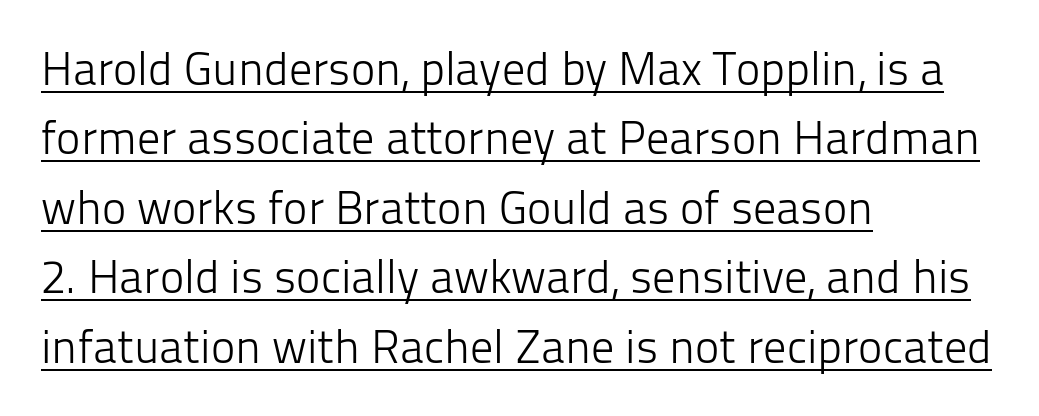
{"serif": "no", "italic": "no", "bold": "no", "weight": "light", "width": "normal", "stroke_contrast": "low", "x_height": "medium", "monospaced": "no", "underline": "yes", "align": "left", "line_spacing": "normal", "line_spacing_ratio": 1.51, "letter_spacing": "normal", "letter_spacing_em": 0.0, "glyph_px": 46}
